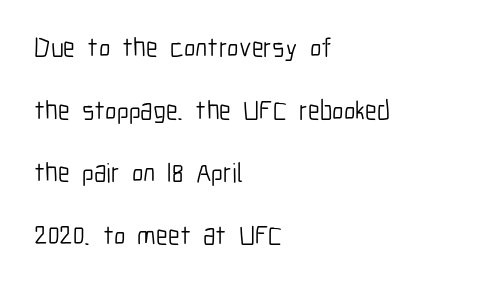
These lines were composed using upright roman letters. Each stroke keeps to a modest, everyday thickness or less. Caption: multi-line text, flush left, ragged right. The vertical gap from one line to the next is large. The baseline area is clear. In terms of letterspacing, this is plain default setting.
